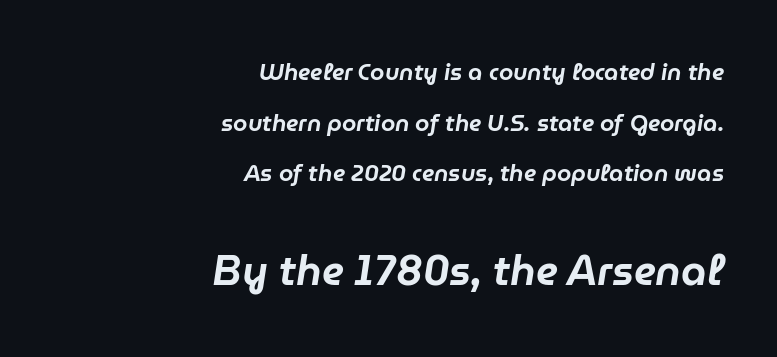
The image shows 41 px text type, italic (leaning right); set right-aligned, loose line spacing (2.2x), normal letter spacing, not underlined; the second (bottom) block is 1.78x larger; low stroke contrast and a medium x-height.
